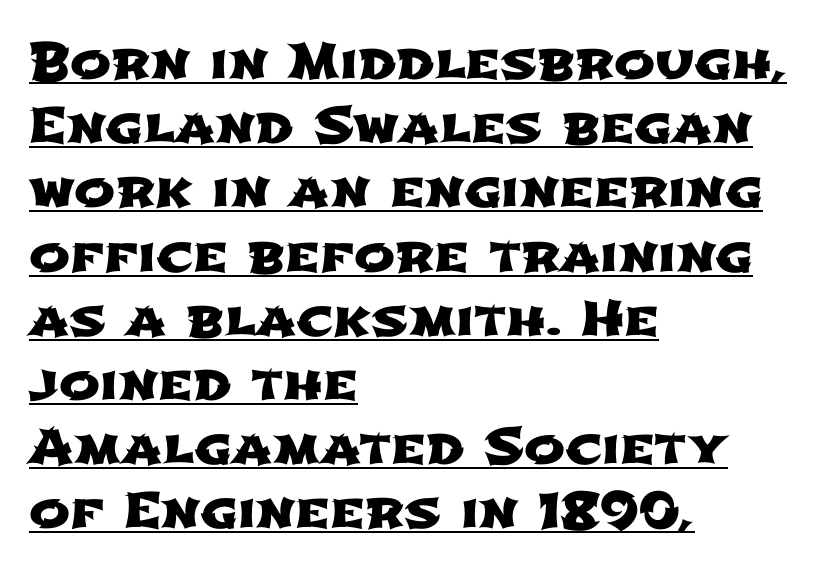
{"serif": "no", "width": "wide", "stroke_contrast": "low", "x_height": "medium", "monospaced": "no", "underline": "yes", "align": "left", "line_spacing": "normal", "line_spacing_ratio": 1.31, "letter_spacing": "normal", "letter_spacing_em": 0.0, "glyph_px": 49}
